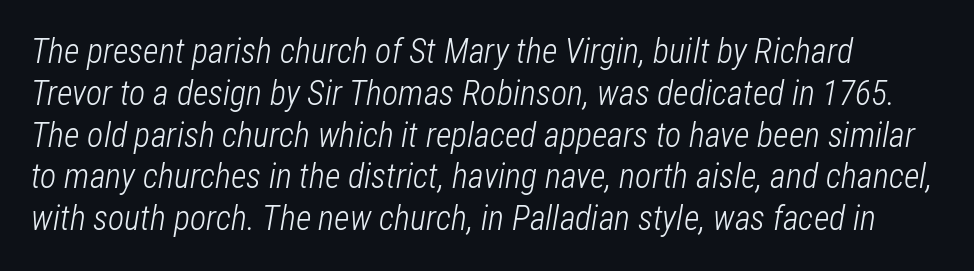
Q: Is the text bold? A: No.
Q: Is the text italic (slanted)? A: Yes, it leans right by about 12 degrees.
Q: Is the text underlined? A: No.
Q: Is the spacing between letters normal or unusually wide? A: Normal.
Q: Width (condensed, normal, or wide)? A: Condensed.
Q: Stroke contrast? A: Low.
Q: x-height? A: Medium.
Q: Monospaced? A: No.
